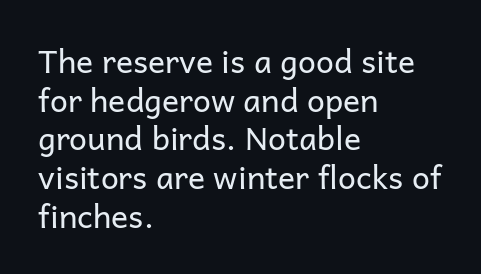
These lines are rendered in a variable-pitch font. The weight tops out at a normal text grade. Spacing between characters is what you'd get straight out of the box. The baseline area is clear.
